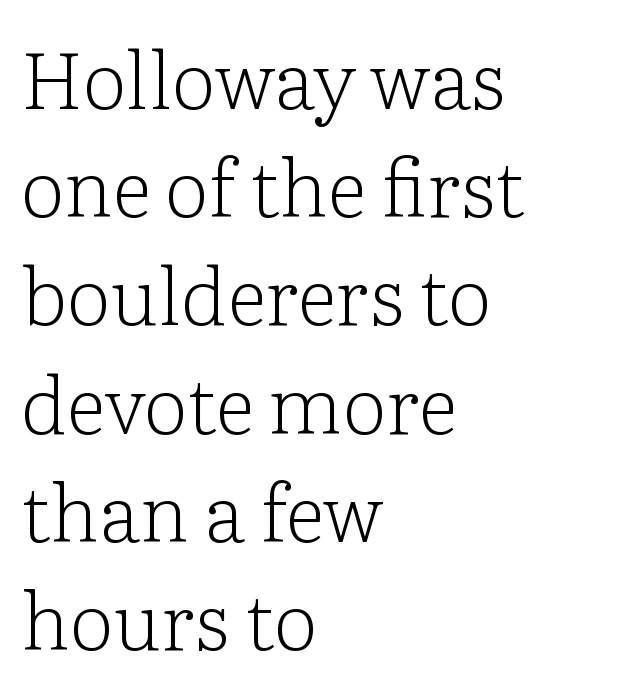
{"serif": "yes", "italic": "no", "bold": "no", "weight": "light", "width": "normal", "stroke_contrast": "low", "x_height": "medium", "monospaced": "no", "underline": "no", "align": "left", "line_spacing": "normal", "line_spacing_ratio": 1.37, "letter_spacing": "normal", "letter_spacing_em": 0.0, "glyph_px": 79}
